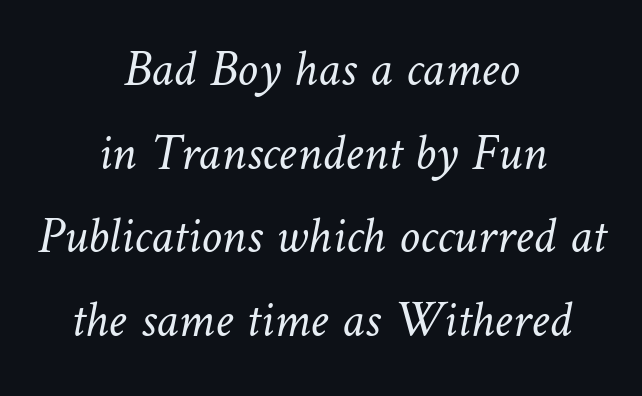
{"bold": "no", "weight": "light", "width": "normal", "stroke_contrast": "low", "x_height": "medium", "monospaced": "no", "underline": "no", "align": "center", "line_spacing": "normal", "line_spacing_ratio": 1.61, "letter_spacing": "normal", "letter_spacing_em": 0.0, "glyph_px": 52}
